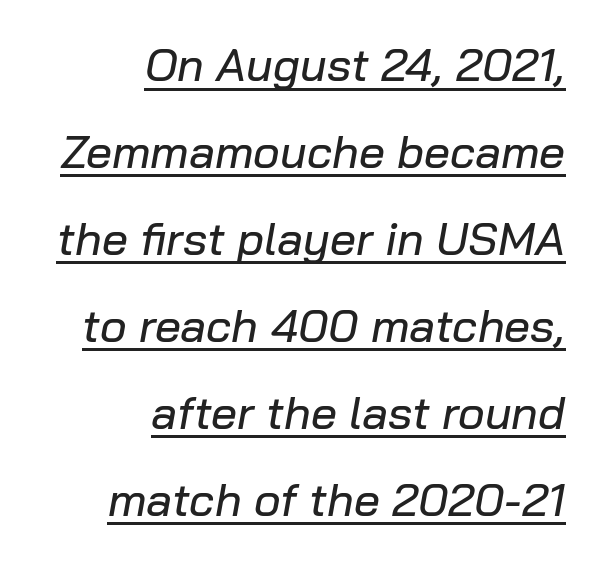
Style check: oblique. Underlined type. Typeset ragged left — the right edge is the straight one. A typesetter would call this proportional, since set widths differ per character.
